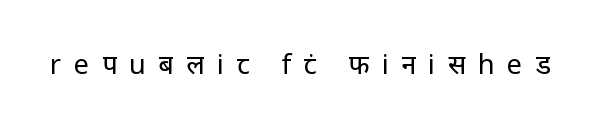
{"italic": "no", "bold": "no", "underline": "no", "letter_spacing": "wide", "letter_spacing_em": 0.46, "glyph_px": 27}
